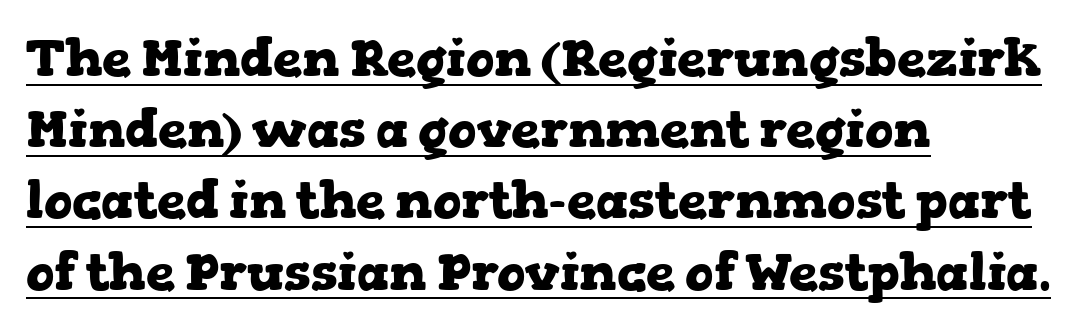
The image shows 52 px heavy, wide serif type, upright; set left-aligned, normal line spacing (1.37x), normal letter spacing, underlined; low stroke contrast and a medium x-height.
